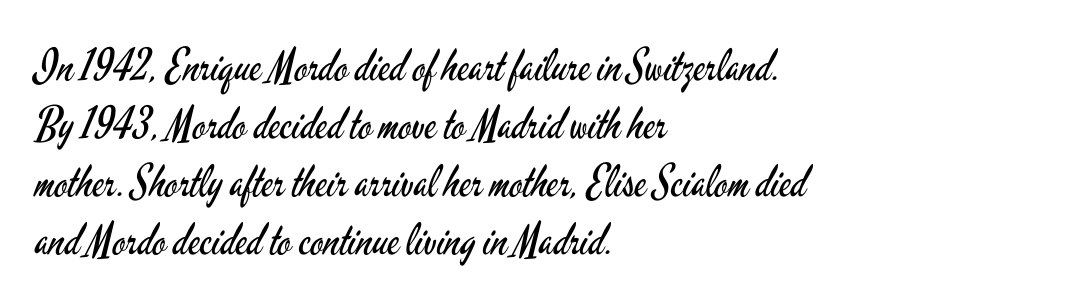
Q: Is the text bold? A: No.
Q: Is the text italic (slanted)? A: Yes.
Q: Is the typeface a serif or a sans-serif typeface? A: Sans-serif.
Q: Is the text underlined? A: No.
Q: How is the paragraph aligned? A: Left-aligned.
Q: Is the spacing between letters normal or unusually wide? A: Normal.
Q: Is the spacing between lines tight, normal or loose? A: Normal.
Q: Width (condensed, normal, or wide)? A: Condensed.
Q: Stroke contrast? A: Low.
Q: x-height? A: Small.
Q: Monospaced? A: No.
